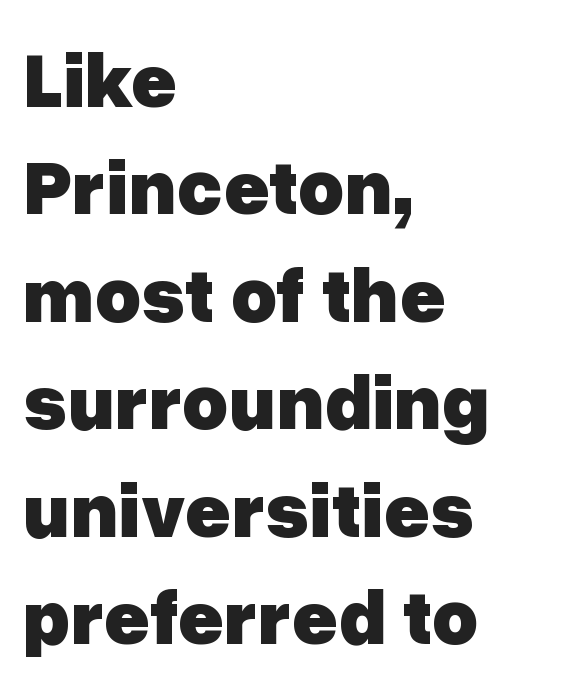
Q: Is the text bold? A: Yes.
Q: Is the text italic (slanted)? A: No, it is upright.
Q: Is the typeface a serif or a sans-serif typeface? A: Sans-serif.
Q: Is the text underlined? A: No.
Q: How is the paragraph aligned? A: Left-aligned.
Q: Is the spacing between letters normal or unusually wide? A: Normal.
Q: Is the spacing between lines tight, normal or loose? A: Normal.
Q: Width (condensed, normal, or wide)? A: Normal.
Q: Stroke contrast? A: Low.
Q: x-height? A: Medium.
Q: Monospaced? A: No.
